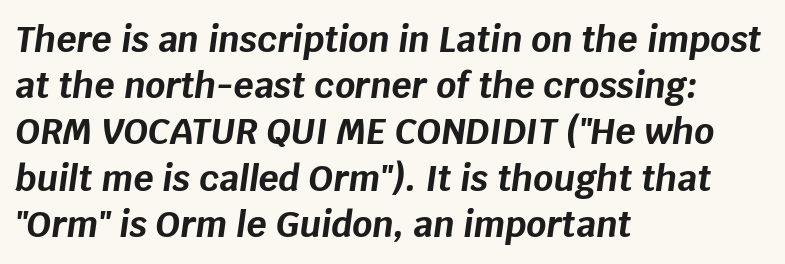
Regarding leading, the lines here are spaced in the standard way. The paragraph shown leans on its left margin. Strong, thick strokes mark this as bold type. The face used here has a pronounced slope to its letters.
